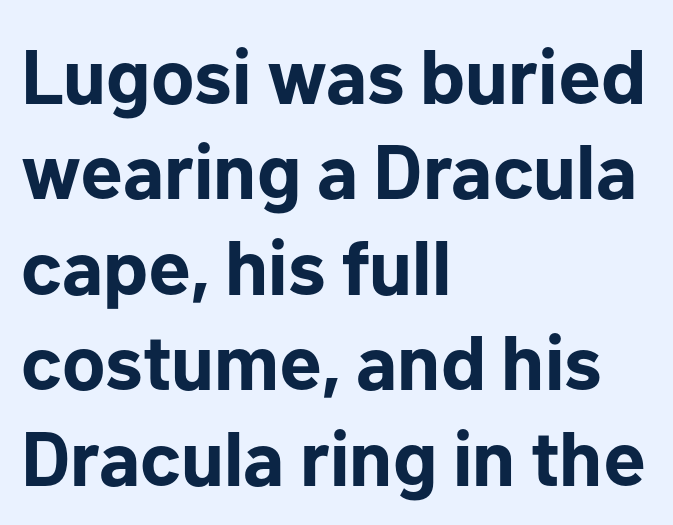
The image shows 77 px bold sans-serif type, upright; set left-aligned, line spacing 1.24x, normal letter spacing, not underlined; low stroke contrast and a medium x-height.
